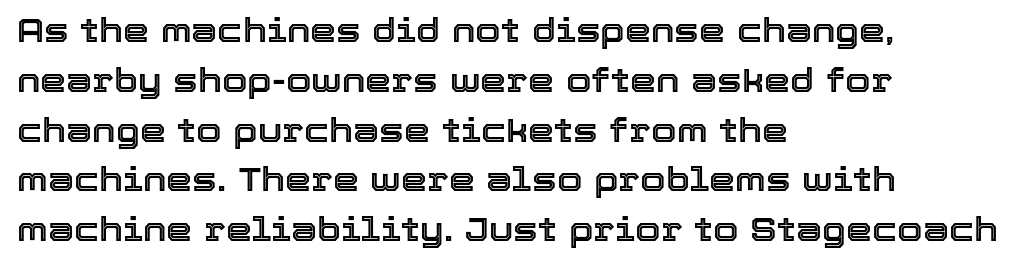
Q: Is the text italic (slanted)? A: No, it is upright.
Q: Is the text underlined? A: No.
Q: How is the paragraph aligned? A: Left-aligned.
Q: Is the spacing between letters normal or unusually wide? A: Normal.
Q: Is the spacing between lines tight, normal or loose? A: Normal.
Q: Width (condensed, normal, or wide)? A: Normal.
Q: x-height? A: Medium.
Q: Monospaced? A: No.
